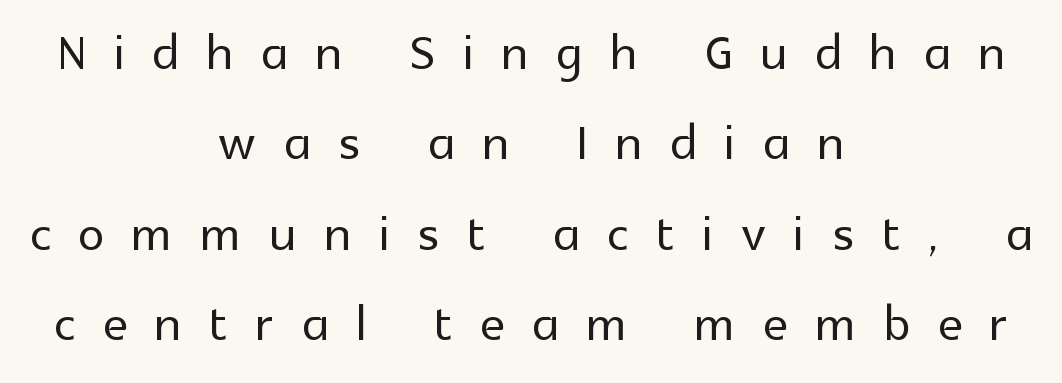
{"serif": "no", "italic": "no", "width": "normal", "x_height": "medium", "monospaced": "no", "underline": "no", "align": "center", "line_spacing": "normal", "line_spacing_ratio": 1.37, "letter_spacing": "wide", "letter_spacing_em": 0.42, "glyph_px": 66}
